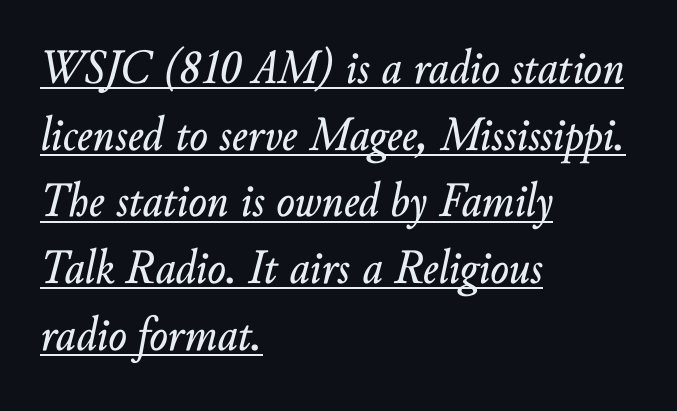
There is no visible air inserted between adjacent glyphs. Horizontal alignment here is leftward, the default for most running prose. In designer terms, the underline attribute is active on this setting. Baseline-to-baseline distance is the conventional proportion of letter height. You could not count columns in this text — the font is proportionally spaced.
